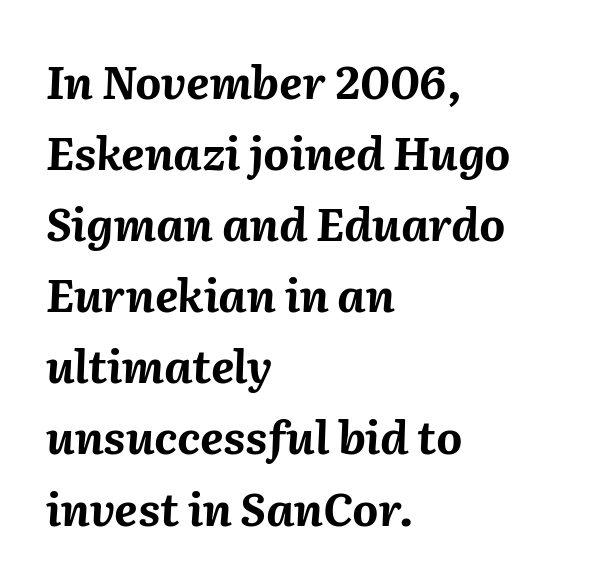
The image shows 45 px bold type, italic (leaning right); set left-aligned, normal line spacing (1.58x), normal letter spacing, not underlined; medium stroke contrast and a medium x-height.
